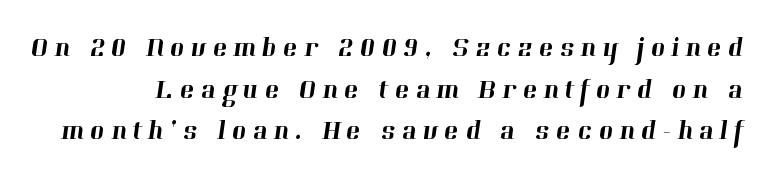
Q: Is the text underlined? A: No.
Q: Is the spacing between letters normal or unusually wide? A: Unusually wide.
Q: Is the spacing between lines tight, normal or loose? A: Normal.
